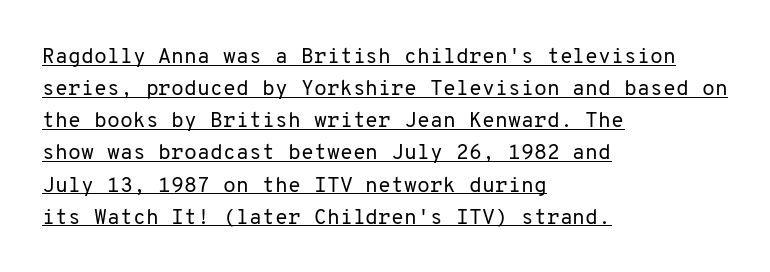
Inter-character spacing is left at the font's built-in metrics. Layout note: lines flush left. Students, observe: this is what conventionally led text looks like. You can tell it's not italic because the verticals are truly vertical.
